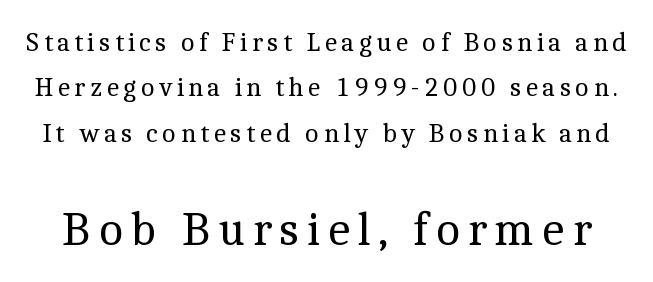
{"serif": "yes", "italic": "no", "bold": "no", "weight": "regular", "width": "normal", "x_height": "medium", "monospaced": "no", "underline": "no", "line_spacing": "normal", "line_spacing_ratio": 1.68, "larger_block": "second", "size_ratio": 1.78, "glyph_px": 48}
